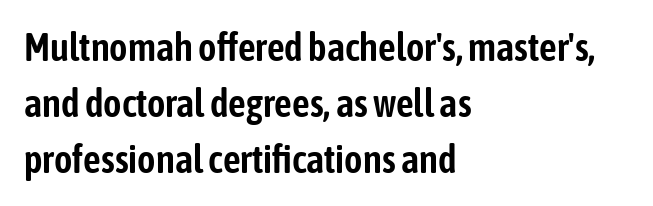
Q: Is the text italic (slanted)? A: No, it is upright.
Q: Is the typeface a serif or a sans-serif typeface? A: Sans-serif.
Q: Is the text underlined? A: No.
Q: How is the paragraph aligned? A: Left-aligned.
Q: Is the spacing between letters normal or unusually wide? A: Normal.
Q: Is the spacing between lines tight, normal or loose? A: Normal.
Q: Width (condensed, normal, or wide)? A: Condensed.
Q: Stroke contrast? A: Low.
Q: x-height? A: Medium.
Q: Monospaced? A: No.
